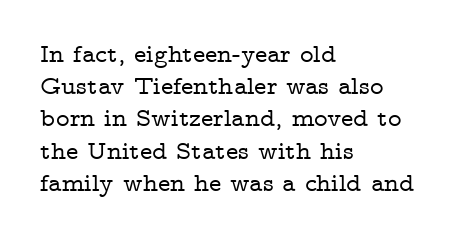
Q: Is the text italic (slanted)? A: No, it is upright.
Q: Is the text underlined? A: No.
Q: How is the paragraph aligned? A: Left-aligned.
Q: Is the spacing between letters normal or unusually wide? A: Normal.
